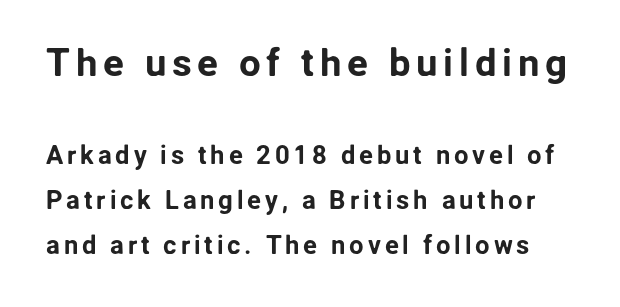
Q: Is the text italic (slanted)? A: No, it is upright.
Q: Is the typeface a serif or a sans-serif typeface? A: Sans-serif.
Q: Is the text underlined? A: No.
Q: Which block of text is set in a larger size, the first (top) or the second (bottom)? A: The first (top) one.
Q: Width (condensed, normal, or wide)? A: Normal.
Q: Stroke contrast? A: Low.
Q: x-height? A: Medium.
Q: Monospaced? A: No.
